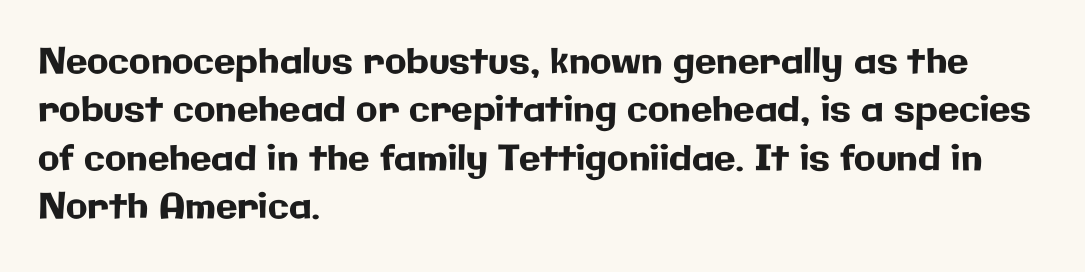
The image shows 35 px sans-serif type, upright; set left-aligned, normal line spacing (1.38x), normal letter spacing, not underlined; low stroke contrast and a medium x-height.
